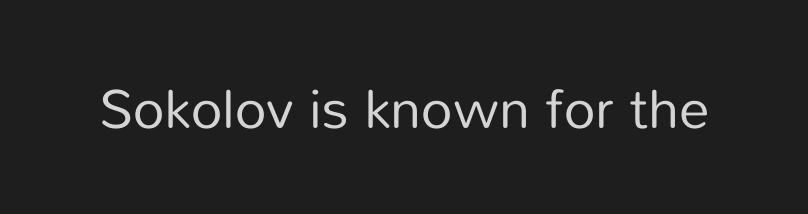
The image shows 55 px regular-weight sans-serif type, upright; set normal letter spacing, not underlined; low stroke contrast and a medium x-height.
